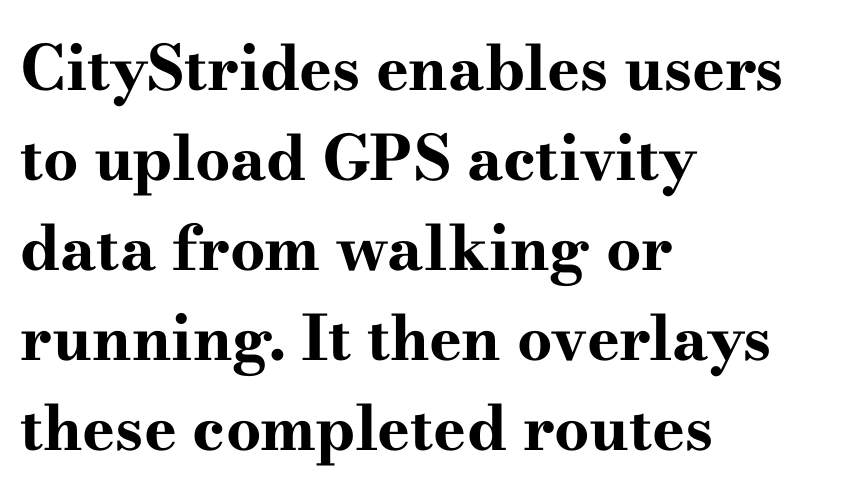
{"serif": "yes", "italic": "no", "bold": "yes", "weight": "bold", "width": "wide", "stroke_contrast": "high", "x_height": "small", "monospaced": "no", "underline": "no", "align": "left", "line_spacing": "normal", "line_spacing_ratio": 1.45, "letter_spacing": "normal", "letter_spacing_em": 0.0, "glyph_px": 62}
